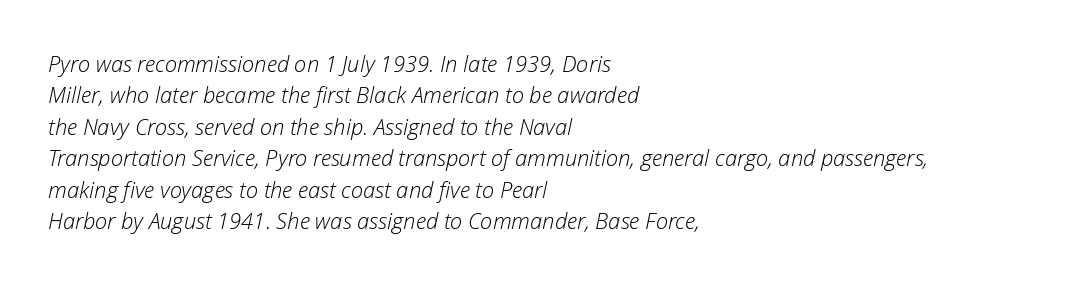
{"italic": "yes", "lean": "right", "slant_degrees": 12, "bold": "no", "underline": "no", "align": "left", "line_spacing": "normal", "line_spacing_ratio": 1.43, "letter_spacing": "normal", "letter_spacing_em": 0.0, "glyph_px": 22}
